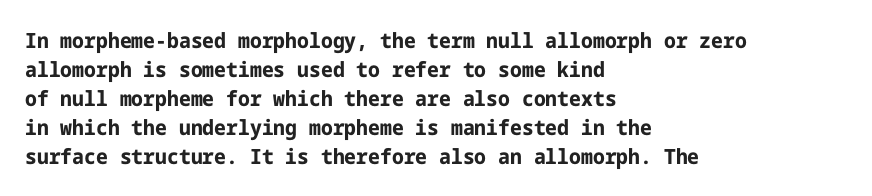
Q: Is the text bold? A: Yes.
Q: Is the text italic (slanted)? A: No, it is upright.
Q: Is the text underlined? A: No.
Q: How is the paragraph aligned? A: Left-aligned.
Q: Is the spacing between letters normal or unusually wide? A: Normal.
Q: Is the spacing between lines tight, normal or loose? A: Normal.
